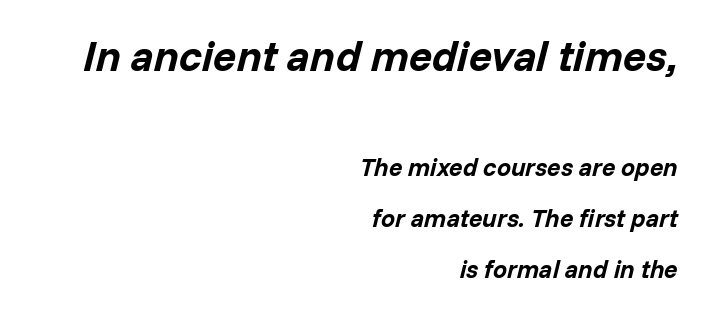
The text carries the slant typical of an italic or oblique font. Reading down the column, the eye jumps a long way to each next line. The specimen omits any rule beneath the text block's lines. Strong, thick strokes mark this as bold type. Here the first block reads like a headline and the second like body copy. The face used here is proportionally spaced, like ordinary book or web type.
